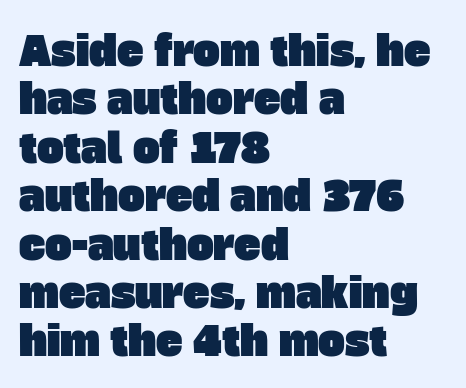
{"serif": "no", "width": "normal", "stroke_contrast": "low", "x_height": "large", "monospaced": "no", "underline": "no", "align": "left", "line_spacing_ratio": 1.21, "letter_spacing": "normal", "letter_spacing_em": 0.0, "glyph_px": 40}
